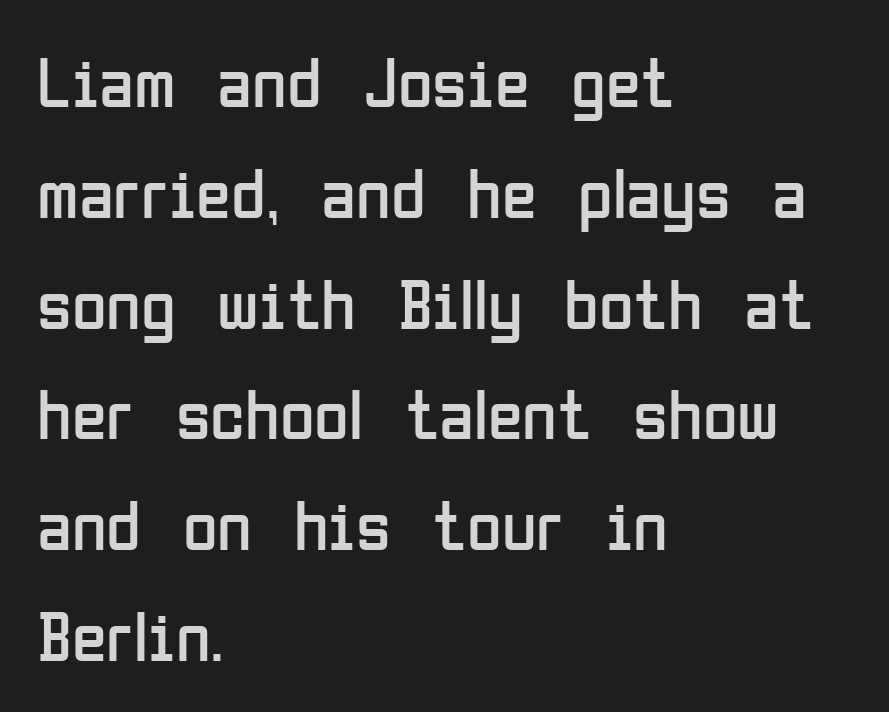
{"serif": "no", "italic": "no", "bold": "no", "weight": "regular", "width": "condensed", "stroke_contrast": "low", "x_height": "medium", "monospaced": "no", "underline": "no", "align": "left", "line_spacing": "normal", "line_spacing_ratio": 1.56, "letter_spacing": "normal", "letter_spacing_em": 0.0, "glyph_px": 71}
